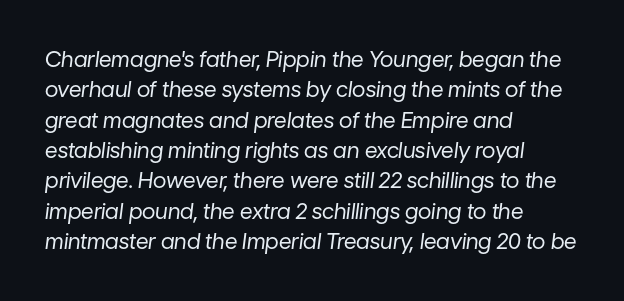
The image shows 22 px text type, italic (leaning right); set left-aligned, normal line spacing (1.38x), normal letter spacing, not underlined.
